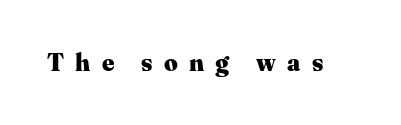
The image shows 24 px bold type, upright; set unusually wide letter spacing (+0.47 em), not underlined.
